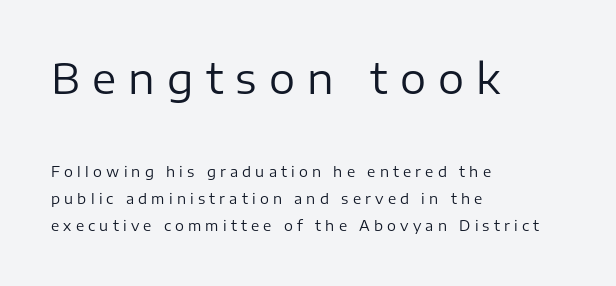
Q: Is the text bold? A: No.
Q: Is the text italic (slanted)? A: No, it is upright.
Q: Is the typeface a serif or a sans-serif typeface? A: Sans-serif.
Q: Is the text underlined? A: No.
Q: How is the paragraph aligned? A: Left-aligned.
Q: Is the spacing between letters normal or unusually wide? A: Unusually wide.
Q: Is the spacing between lines tight, normal or loose? A: Loose.
Q: Which block of text is set in a larger size, the first (top) or the second (bottom)? A: The first (top) one.
Q: Width (condensed, normal, or wide)? A: Normal.
Q: Stroke contrast? A: Low.
Q: x-height? A: Medium.
Q: Monospaced? A: No.
